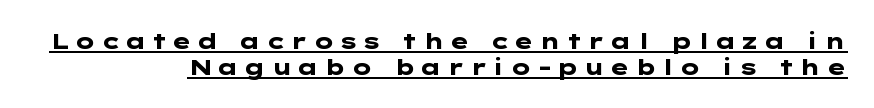
{"italic": "no", "bold": "yes", "underline": "yes", "align": "right", "line_spacing_ratio": 1.18, "glyph_px": 22}
